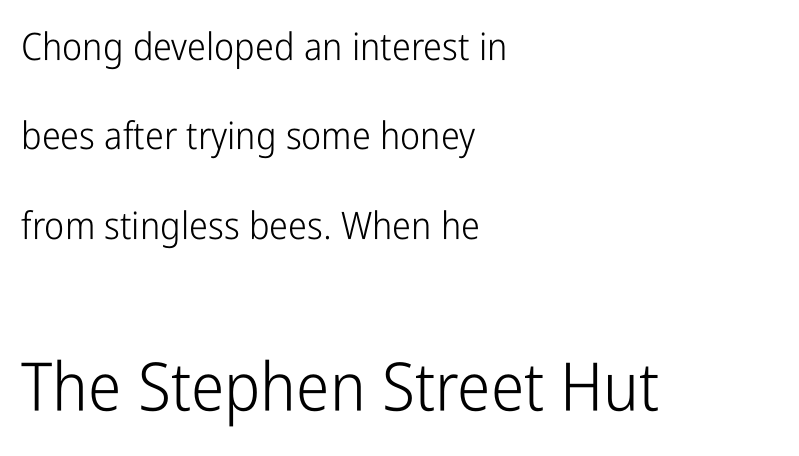
Q: Is the text bold? A: No.
Q: Is the text italic (slanted)? A: No, it is upright.
Q: Is the typeface a serif or a sans-serif typeface? A: Sans-serif.
Q: Is the text underlined? A: No.
Q: How is the paragraph aligned? A: Left-aligned.
Q: Is the spacing between letters normal or unusually wide? A: Normal.
Q: Is the spacing between lines tight, normal or loose? A: Loose.
Q: Which block of text is set in a larger size, the first (top) or the second (bottom)? A: The second (bottom) one.
Q: Width (condensed, normal, or wide)? A: Condensed.
Q: Stroke contrast? A: Low.
Q: x-height? A: Medium.
Q: Monospaced? A: No.
